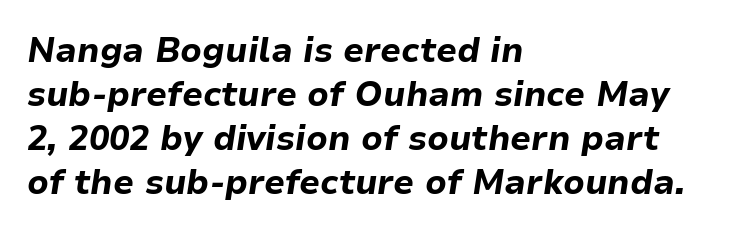
The image shows 34 px bold type, italic (leaning right); set left-aligned, normal line spacing (1.29x), normal letter spacing, not underlined; low stroke contrast and a medium x-height.
